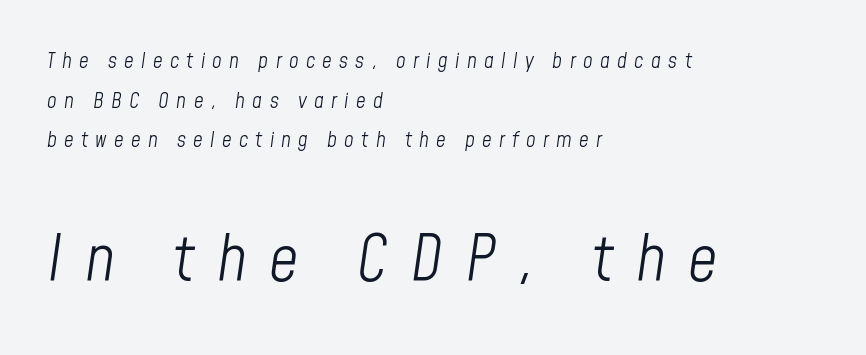
The image shows 64 px light, condensed type, italic (leaning right); set left-aligned, line spacing 1.89x, unusually wide letter spacing (+0.35 em), not underlined; the second (bottom) block is 3.05x larger; low stroke contrast and a medium x-height.
